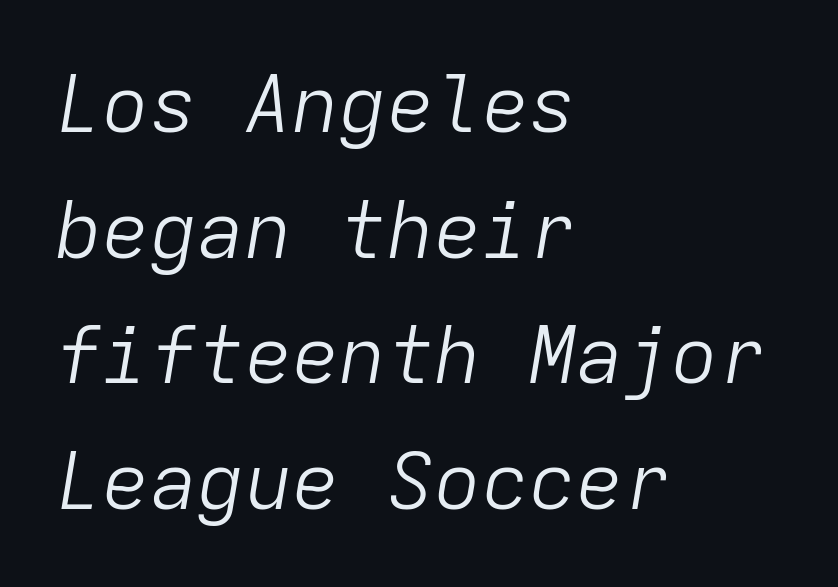
The image shows 79 px light type, italic (leaning right), monospaced; set left-aligned, normal line spacing (1.59x), normal letter spacing, not underlined; low stroke contrast and a medium x-height.
